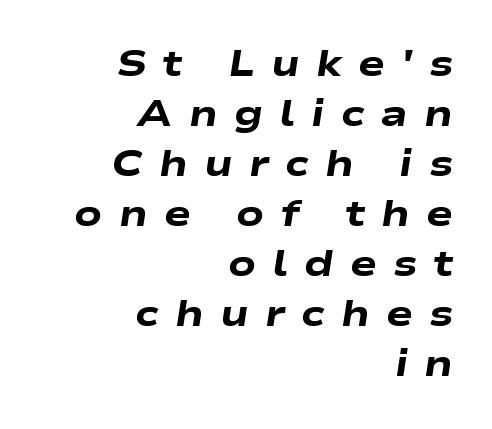
{"italic": "yes", "lean": "right", "slant_degrees": 9, "bold": "yes", "weight": "heavy", "width": "wide", "stroke_contrast": "low", "x_height": "medium", "monospaced": "no", "underline": "no", "align": "right", "line_spacing": "normal", "line_spacing_ratio": 1.39, "letter_spacing": "wide", "letter_spacing_em": 0.45, "glyph_px": 36}
